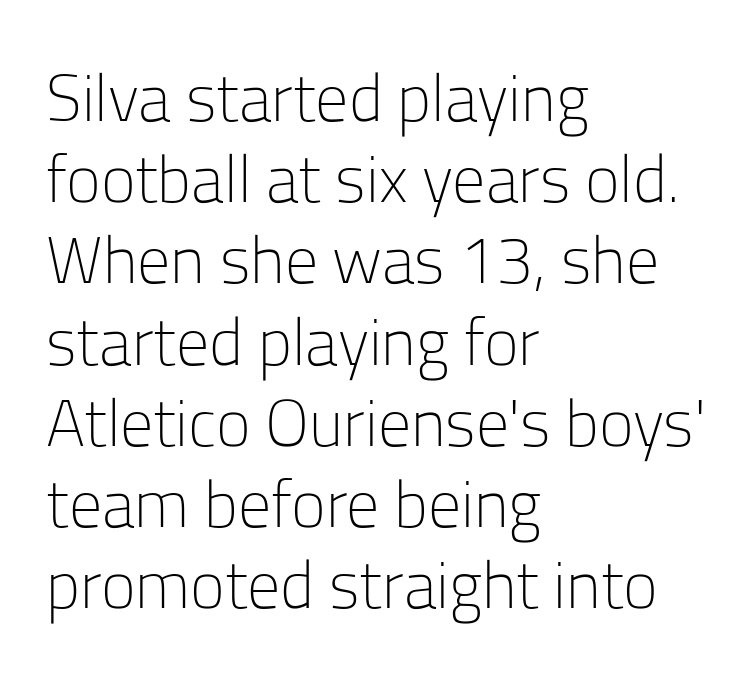
The passage shown is not bold in any degree. The letters advance in unequal steps, a hallmark of proportional type. Every row of glyphs begins at an identical x-position on the left. Observe the ordinary spacing: letters are neighbours, not strangers. The zone under the glyphs is completely vacant. The typeface chosen for these lines omits serifs.
